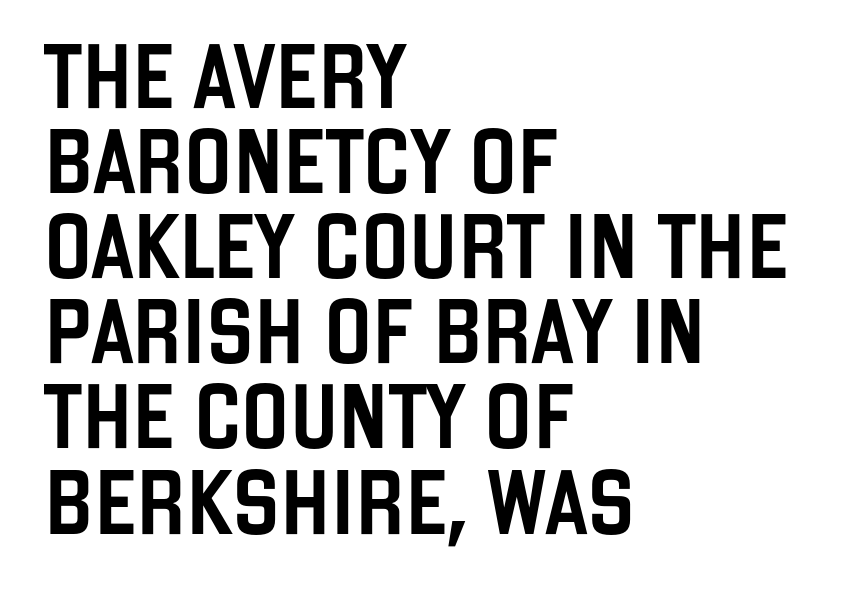
The image shows 64 px condensed sans-serif type, upright; set left-aligned, normal line spacing (1.33x), normal letter spacing, not underlined; low stroke contrast and a large x-height.
